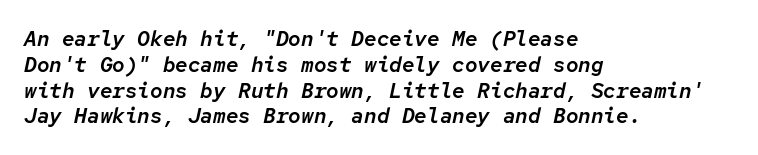
Check the space under the baseline: it is left empty. Each line starts at the same left margin while the right side varies. Tracking here is standard; glyphs follow each other at the usual distance. Would a proofreader flag this as italicized? Yes.
